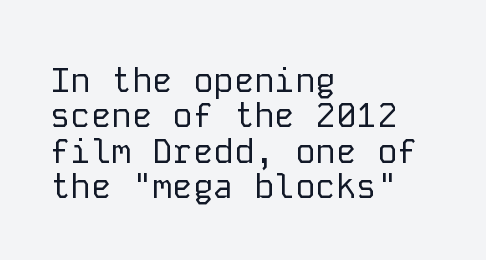
Is this a heavy cut? Hardly; it is regular or lighter. Horizontally, the lines are justified to the leading edge only. The face used here is monospaced, like something from a code editor. The rendering uses a small line-height, squeezing the rows. In terms of posture, this sample is upright. The baseline area is clear.
